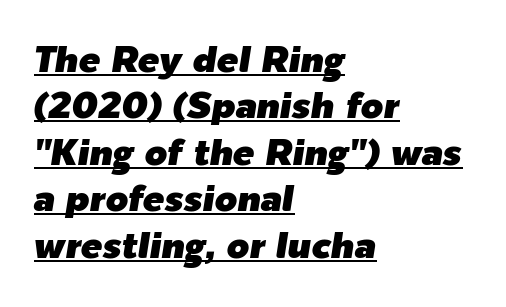
This is underlined copy, the kind a proofreader might mark for attention. Think of a printed novel: that variable character pitch is what you see here. The typography opts for an oblique posture over an upright one. Notice how descenders clear the ascenders below comfortably — that's standard leading. Here the glyphs are tracked normally, forming tight word shapes. Casual observation: everything's shoved over to the left.
